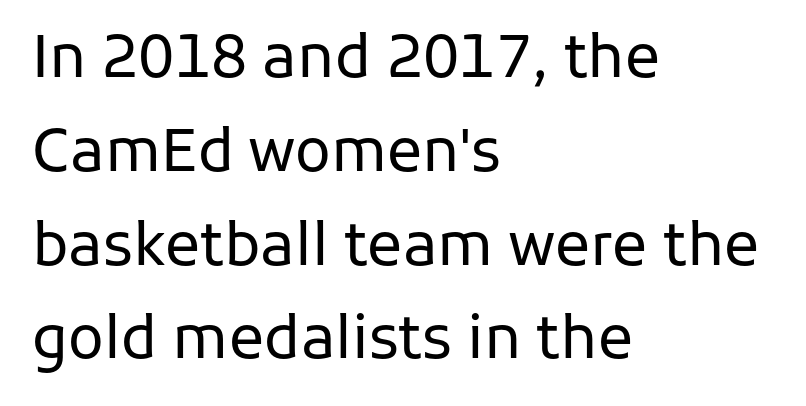
The designer went with a sans here, leaving each stem footless. Stem width sits at or under what a default text font uses. A normal amount of white space separates one row of letters from the next. Notice how the passage keeps a crisp vertical edge on the left only.
